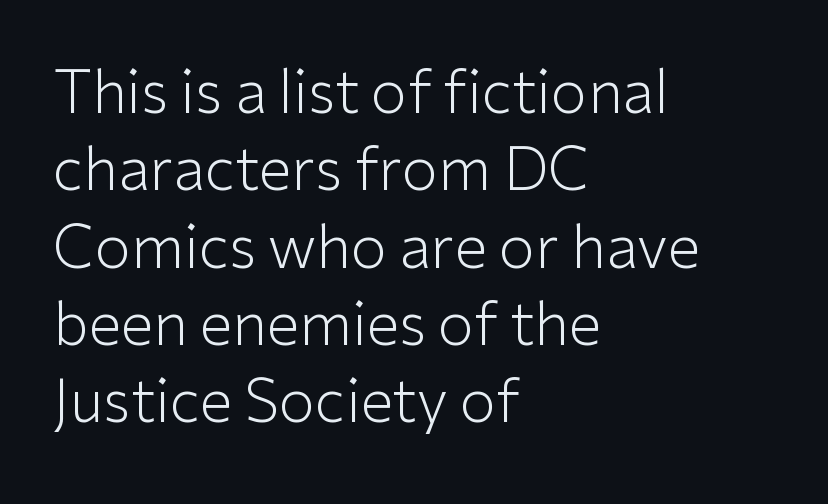
{"serif": "no", "italic": "no", "bold": "no", "weight": "light", "width": "normal", "stroke_contrast": "low", "x_height": "medium", "monospaced": "no", "underline": "no", "align": "left", "line_spacing": "normal", "line_spacing_ratio": 1.31, "letter_spacing": "normal", "letter_spacing_em": 0.0, "glyph_px": 59}
